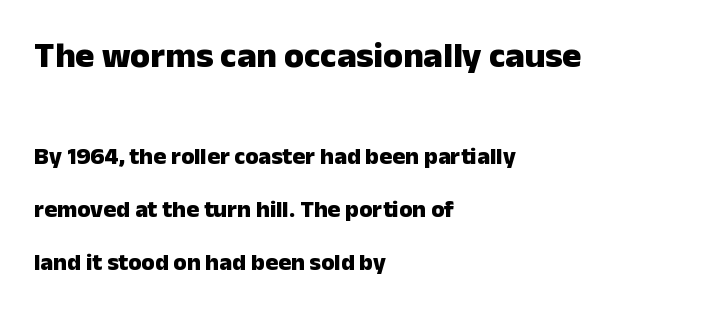
Q: Is the text bold? A: Yes.
Q: Is the text italic (slanted)? A: No, it is upright.
Q: Is the typeface a serif or a sans-serif typeface? A: Sans-serif.
Q: Is the text underlined? A: No.
Q: How is the paragraph aligned? A: Left-aligned.
Q: Is the spacing between letters normal or unusually wide? A: Normal.
Q: Is the spacing between lines tight, normal or loose? A: Loose.
Q: Which block of text is set in a larger size, the first (top) or the second (bottom)? A: The first (top) one.
Q: Width (condensed, normal, or wide)? A: Normal.
Q: Stroke contrast? A: Low.
Q: x-height? A: Medium.
Q: Monospaced? A: No.
